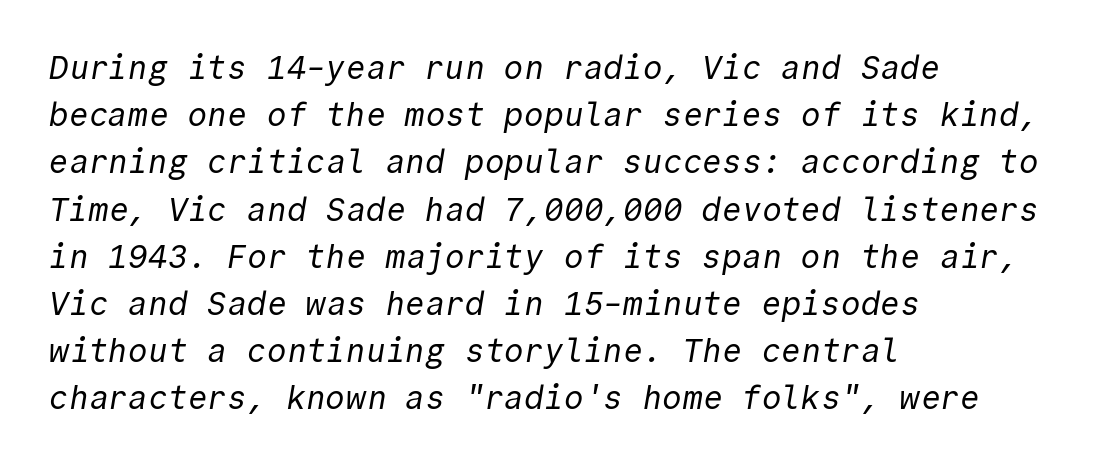
Interline gaps are of average width in this sample. The type family on display is of the sans-serif kind. Horizontal alignment here is leftward, the default for most running prose. Bold? No — there's no thickening of the strokes. Each letter, wide or thin by design, is forced into the same width here. Does extra space separate the letters? No, they use regular spacing.
